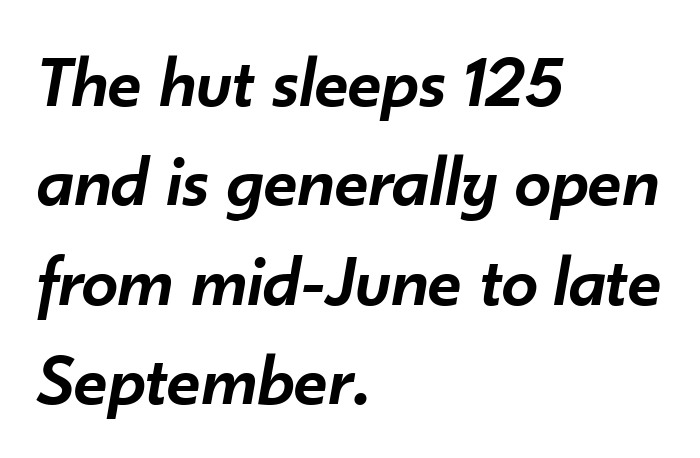
Default kerning and tracking; the words read as compact shapes. Slant detected: the letters are inclined. Is this a fixed-width face? No — the glyphs have proportional, varying widths. Reading down the column, the eye jumps a familiar distance to each next line. Anything drawn beneath the words? Only blank space. A semibold gives these letters moderate extra thickness, short of bold.
